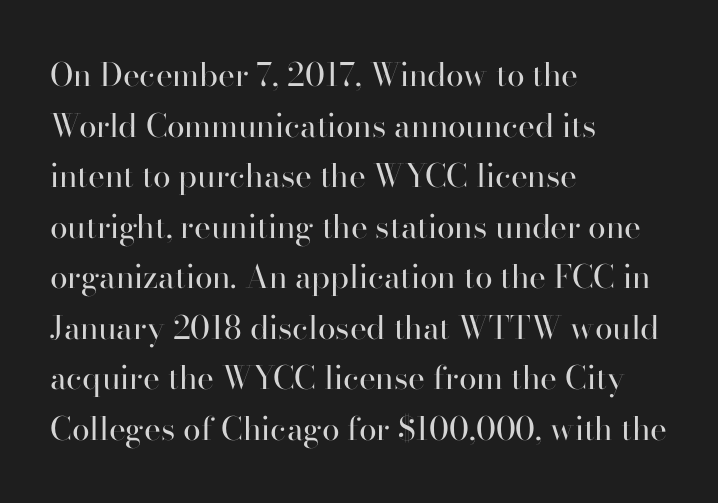
The image shows 32 px regular-weight serif type, upright; set left-aligned, normal line spacing (1.58x), normal letter spacing, not underlined; high stroke contrast and a small x-height.
